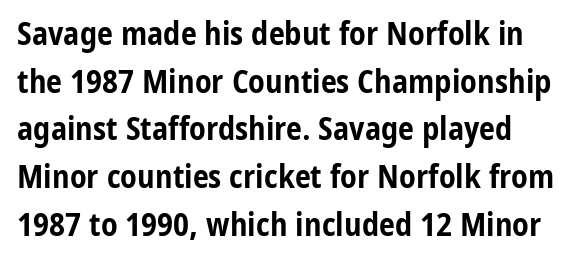
The image shows 32 px bold, condensed sans-serif type, upright; set normal line spacing (1.49x), normal letter spacing, not underlined; low stroke contrast and a medium x-height.
